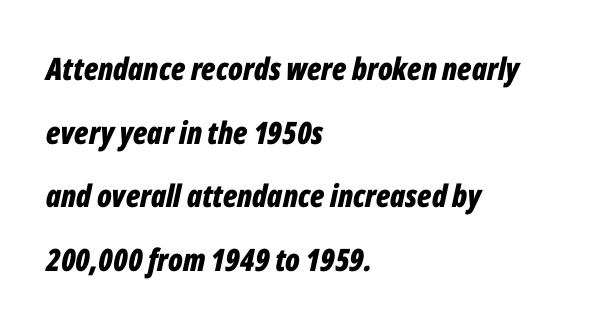
Q: Is the text bold? A: Yes.
Q: Is the text italic (slanted)? A: Yes, it leans right by about 12 degrees.
Q: Is the text underlined? A: No.
Q: How is the paragraph aligned? A: Left-aligned.
Q: Is the spacing between letters normal or unusually wide? A: Normal.
Q: Is the spacing between lines tight, normal or loose? A: Loose.
Q: Width (condensed, normal, or wide)? A: Condensed.
Q: Stroke contrast? A: Low.
Q: x-height? A: Medium.
Q: Monospaced? A: No.
